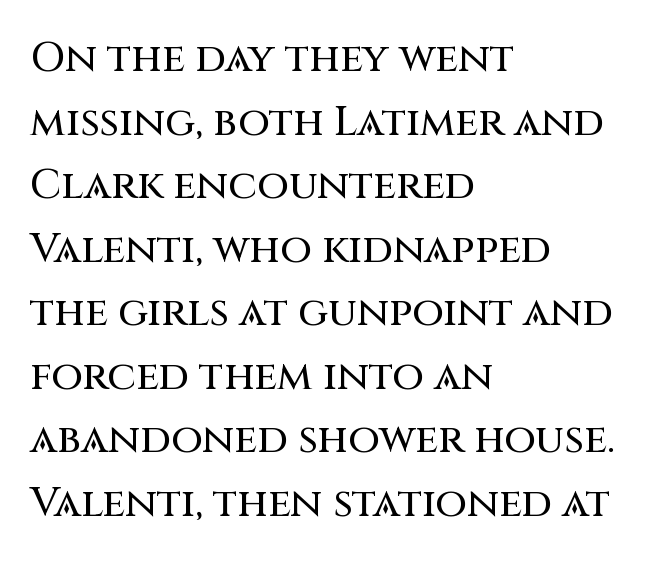
Ascenders rise straight up at ninety degrees. Note the varied advance widths — an 'i' is clearly narrower than an 'm'. The passage is arranged the way most books set body copy — flush left. Decoration check: the copy has no underline. Nothing unusual about the tracking: characters are spaced as the font intends.
